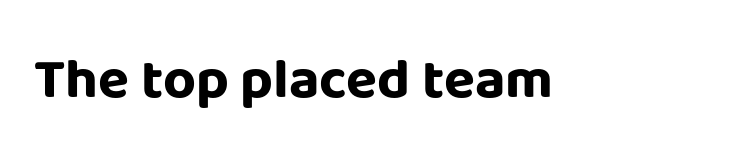
The image shows 57 px bold sans-serif type, upright; set normal letter spacing, not underlined; low stroke contrast and a large x-height.
